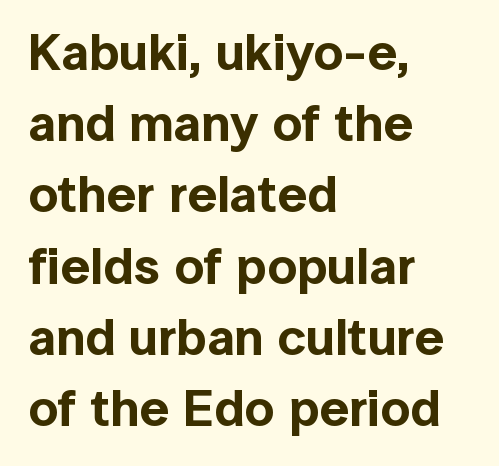
Q: Is the text italic (slanted)? A: No, it is upright.
Q: Is the typeface a serif or a sans-serif typeface? A: Sans-serif.
Q: Is the text underlined? A: No.
Q: How is the paragraph aligned? A: Left-aligned.
Q: Is the spacing between letters normal or unusually wide? A: Normal.
Q: Is the spacing between lines tight, normal or loose? A: Normal.
Q: Width (condensed, normal, or wide)? A: Normal.
Q: x-height? A: Medium.
Q: Monospaced? A: No.
